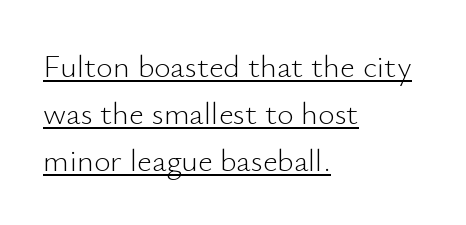
{"serif": "no", "italic": "no", "bold": "no", "weight": "light", "width": "normal", "stroke_contrast": "low", "x_height": "small", "monospaced": "no", "underline": "yes", "align": "left", "line_spacing": "normal", "line_spacing_ratio": 1.47, "letter_spacing": "normal", "letter_spacing_em": 0.0, "glyph_px": 32}
